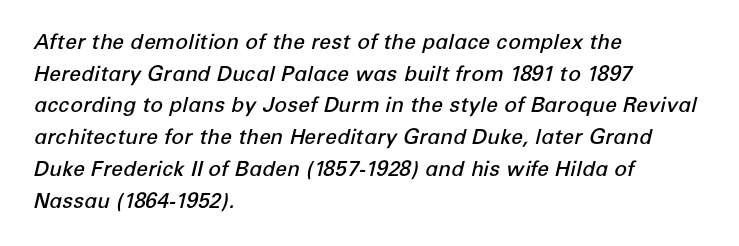
The image shows 21 px text type, italic (leaning right); set left-aligned, normal line spacing (1.51x), normal letter spacing, not underlined.
